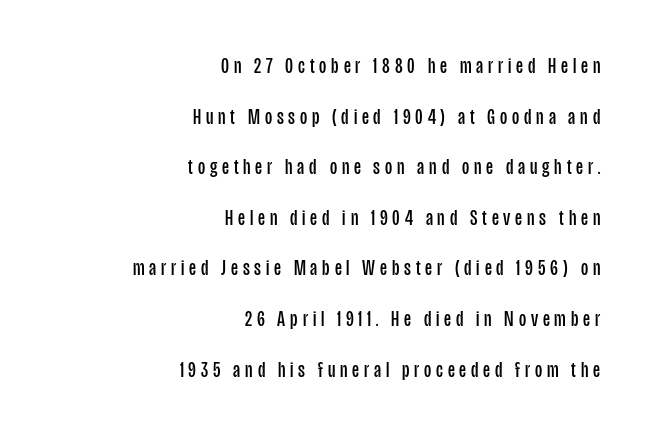
The passage shown is not bold in any degree. The vertical gap from one line to the next is large. Vertical strokes here are truly vertical. Descenders hang freely into open space. The line texture is sparse and dotted thanks to wide tracking.
